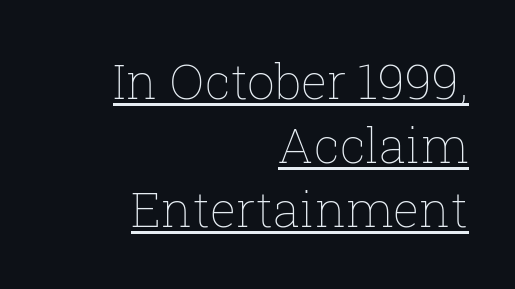
The image shows 49 px thin type, upright; set right-aligned, normal line spacing (1.31x), normal letter spacing, underlined; low stroke contrast and a medium x-height.
